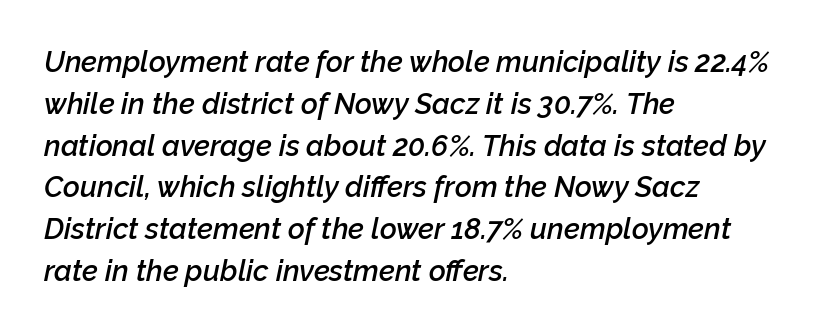
{"italic": "yes", "lean": "right", "slant_degrees": 12, "bold": "semi", "weight": "semibold", "width": "normal", "stroke_contrast": "low", "x_height": "medium", "monospaced": "no", "underline": "no", "align": "left", "line_spacing": "normal", "line_spacing_ratio": 1.44, "letter_spacing": "normal", "letter_spacing_em": 0.0, "glyph_px": 29}
